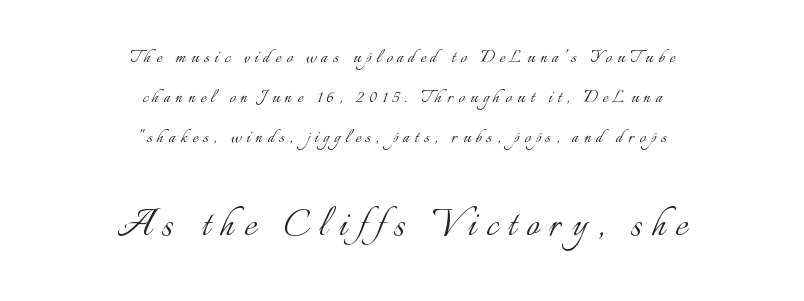
The rendering enlarges the type as you move from the upper chunk to the lower. Tracking value appears strongly positive — letters spread wide. These glyphs show unthickened strokes, regular width or finer.
